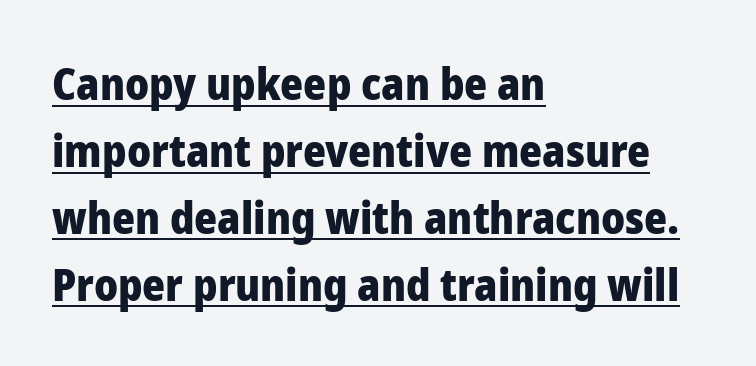
When letters stand straight like this, we call the style roman or upright. The tracking reads as untouched default to a designer's eye. Is this a sans? Yes — the strokes have no serifs. Notice how a bar underscores the lettering throughout.
